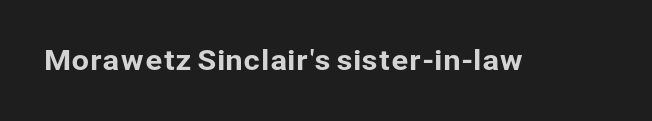
Tracking here is standard; glyphs follow each other at the usual distance. You can tell it's not italic because the verticals are truly vertical. Typographically, this falls in the sans-serif category. The letters advance in unequal steps, a hallmark of proportional type. No word sits above an underline.
